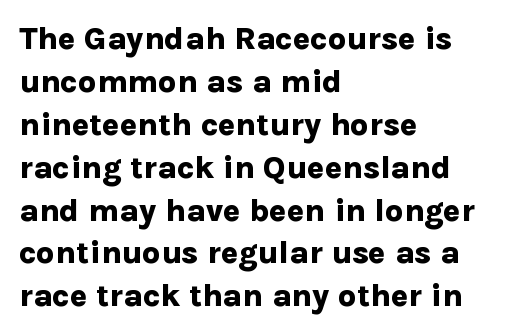
{"serif": "no", "italic": "no", "bold": "yes", "weight": "bold", "width": "normal", "stroke_contrast": "low", "x_height": "medium", "monospaced": "no", "underline": "no", "align": "left", "line_spacing": "normal", "line_spacing_ratio": 1.34, "letter_spacing": "normal", "letter_spacing_em": 0.0, "glyph_px": 32}
